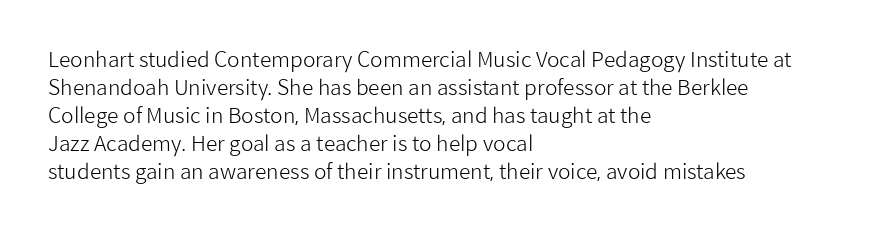
The paragraph has a hard left edge and a soft right edge. Rows of type keep a routine distance in the vertical direction. The letters sit at their default tracking, neither squeezed nor spread. Posture: vertical.
